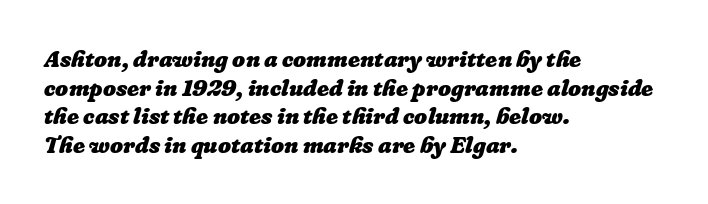
Notice how descenders clear the ascenders below comfortably — that's standard leading. The tracking reads as untouched default to a designer's eye. Stroke thickness is high; the sample reads as a true bold. Descenders hang freely into open space.
